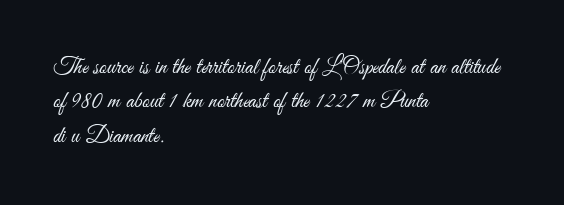
{"bold": "no", "underline": "no", "align": "left", "line_spacing": "normal", "line_spacing_ratio": 1.49, "letter_spacing": "normal", "letter_spacing_em": 0.0, "glyph_px": 23}
